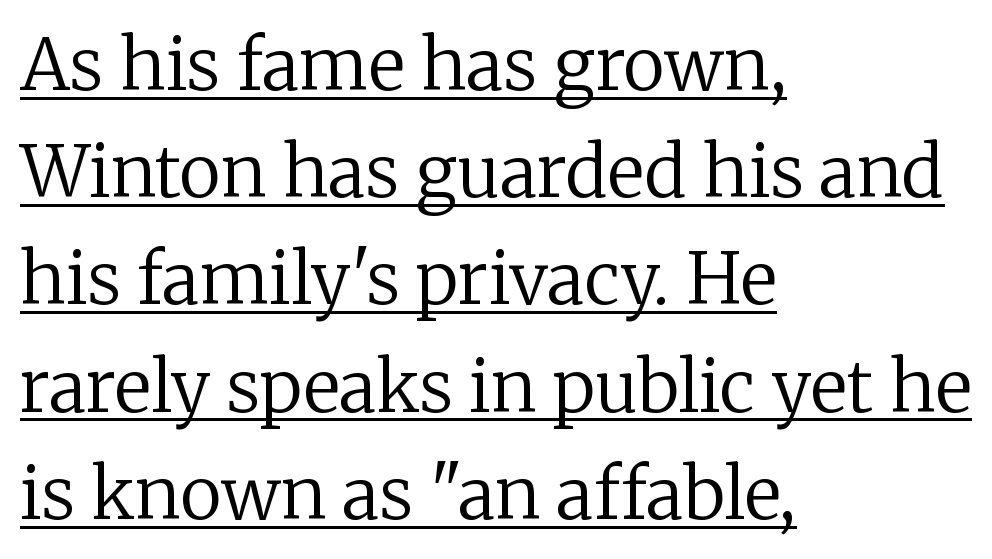
Q: Is the text bold? A: No.
Q: Is the text italic (slanted)? A: No, it is upright.
Q: Is the typeface a serif or a sans-serif typeface? A: Serif.
Q: Is the text underlined? A: Yes.
Q: How is the paragraph aligned? A: Left-aligned.
Q: Is the spacing between letters normal or unusually wide? A: Normal.
Q: Is the spacing between lines tight, normal or loose? A: Normal.
Q: Width (condensed, normal, or wide)? A: Normal.
Q: Stroke contrast? A: Low.
Q: x-height? A: Medium.
Q: Monospaced? A: No.
